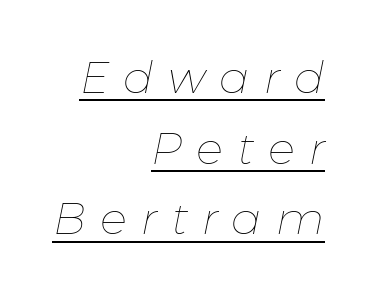
Q: Is the text bold? A: No.
Q: Is the text italic (slanted)? A: Yes, it leans right by about 11 degrees.
Q: Is the text underlined? A: Yes.
Q: How is the paragraph aligned? A: Right-aligned.
Q: Is the spacing between letters normal or unusually wide? A: Unusually wide.
Q: Is the spacing between lines tight, normal or loose? A: Normal.
Q: Width (condensed, normal, or wide)? A: Normal.
Q: Stroke contrast? A: Low.
Q: x-height? A: Medium.
Q: Monospaced? A: No.
